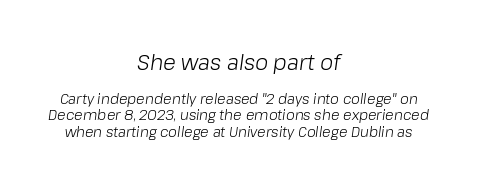
Q: Is the text bold? A: No.
Q: Is the text italic (slanted)? A: Yes, it leans right by about 8 degrees.
Q: Is the text underlined? A: No.
Q: How is the paragraph aligned? A: Centered.
Q: Is the spacing between letters normal or unusually wide? A: Normal.
Q: Which block of text is set in a larger size, the first (top) or the second (bottom)? A: The first (top) one.
